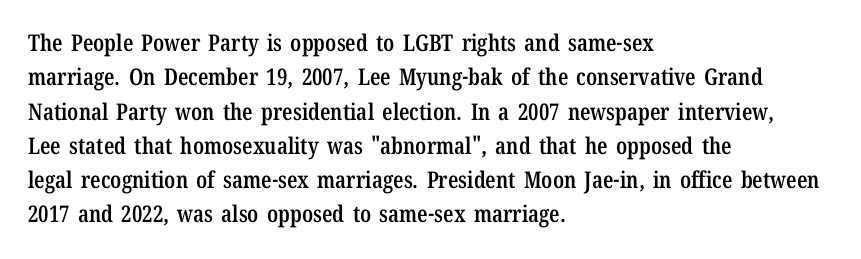
The image shows 23 px text type, upright; set left-aligned, normal line spacing (1.49x), normal letter spacing, not underlined.
